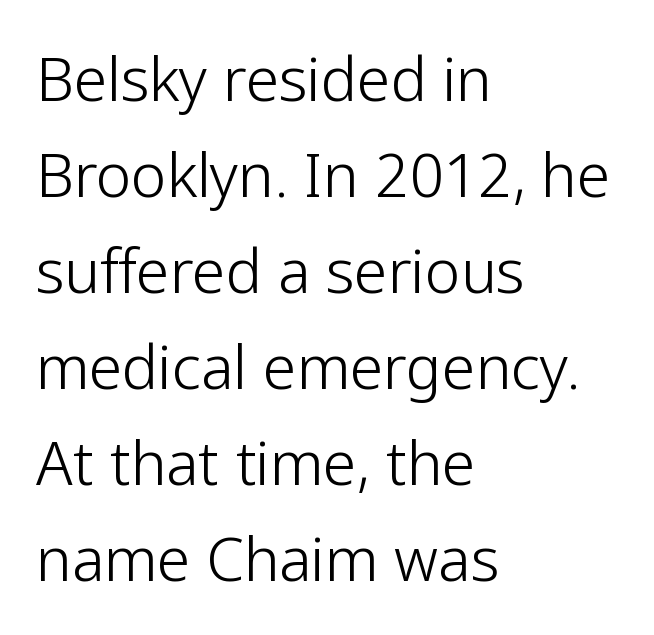
Q: Is the text bold? A: No.
Q: Is the text italic (slanted)? A: No, it is upright.
Q: Is the typeface a serif or a sans-serif typeface? A: Sans-serif.
Q: Is the text underlined? A: No.
Q: How is the paragraph aligned? A: Left-aligned.
Q: Is the spacing between letters normal or unusually wide? A: Normal.
Q: Is the spacing between lines tight, normal or loose? A: Normal.
Q: Width (condensed, normal, or wide)? A: Normal.
Q: Stroke contrast? A: Low.
Q: x-height? A: Medium.
Q: Monospaced? A: No.
